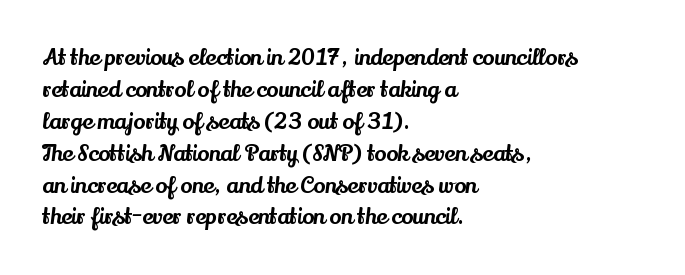
{"underline": "no", "align": "left", "line_spacing": "normal", "line_spacing_ratio": 1.45, "letter_spacing": "normal", "letter_spacing_em": 0.0, "glyph_px": 22}
